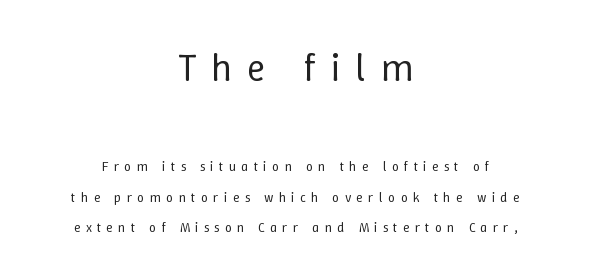
{"italic": "no", "bold": "no", "weight": "regular", "width": "normal", "stroke_contrast": "low", "x_height": "medium", "monospaced": "no", "underline": "no", "align": "center", "line_spacing": "loose", "line_spacing_ratio": 2.16, "letter_spacing": "wide", "letter_spacing_em": 0.37, "larger_block": "first", "size_ratio": 2.79, "glyph_px": 39}
